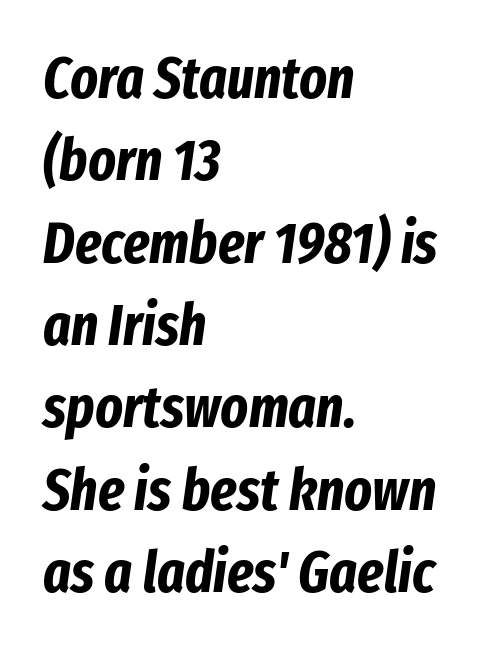
The image shows 58 px bold, condensed type, italic (leaning right); set left-aligned, normal line spacing (1.42x), normal letter spacing, not underlined; low stroke contrast and a medium x-height.
